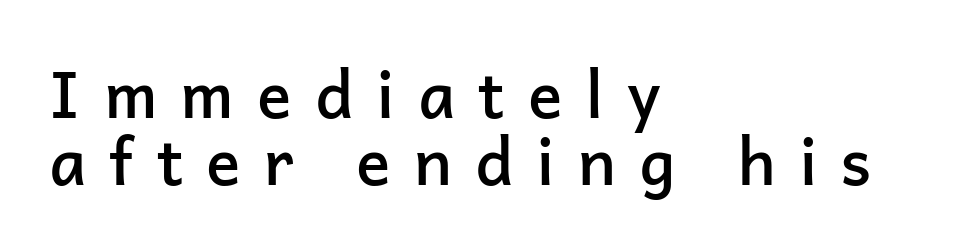
{"serif": "no", "italic": "no", "bold": "semi", "weight": "semibold", "width": "normal", "stroke_contrast": "low", "x_height": "medium", "monospaced": "no", "underline": "no", "align": "left", "line_spacing": "tight", "line_spacing_ratio": 1.04, "letter_spacing": "wide", "letter_spacing_em": 0.36, "glyph_px": 64}
